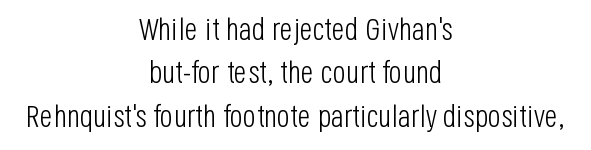
You could not count columns in this text — the font is proportionally spaced. One glance says typical: line gaps are just what's usual. The letters stand straight up with perfectly vertical stems. Just letters on the line, the space beneath them empty.
